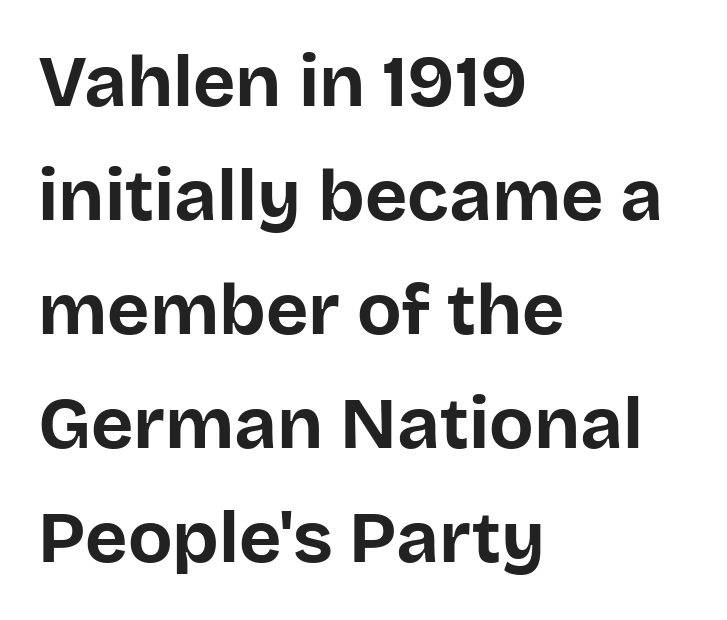
Horizontal bands of white between lines are of average thickness. Examine the stroke ends and you'll find no serifs. Italic? Not at all — the glyphs are vertical. Each line starts at the same left margin while the right side varies.
